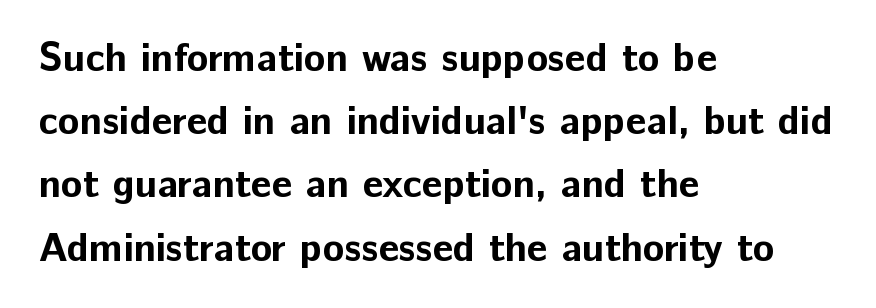
{"serif": "no", "italic": "no", "bold": "yes", "weight": "bold", "width": "normal", "stroke_contrast": "low", "x_height": "medium", "monospaced": "no", "underline": "no", "align": "left", "line_spacing": "normal", "line_spacing_ratio": 1.58, "letter_spacing": "normal", "letter_spacing_em": 0.0, "glyph_px": 40}
